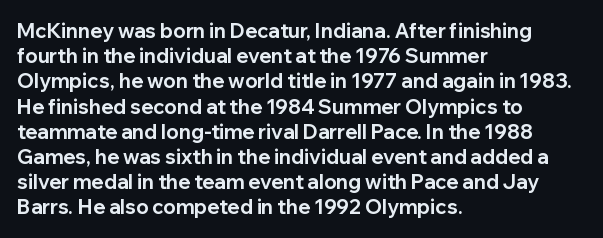
The space directly below the letters is spotless. This rendering uses left alignment, leaving the right contour irregular. The typography opts for an upright posture over an oblique one. Each word holds together tightly as a unit, with standard inter-letter gaps. Pretty heavy lettering here — definitely bold.
